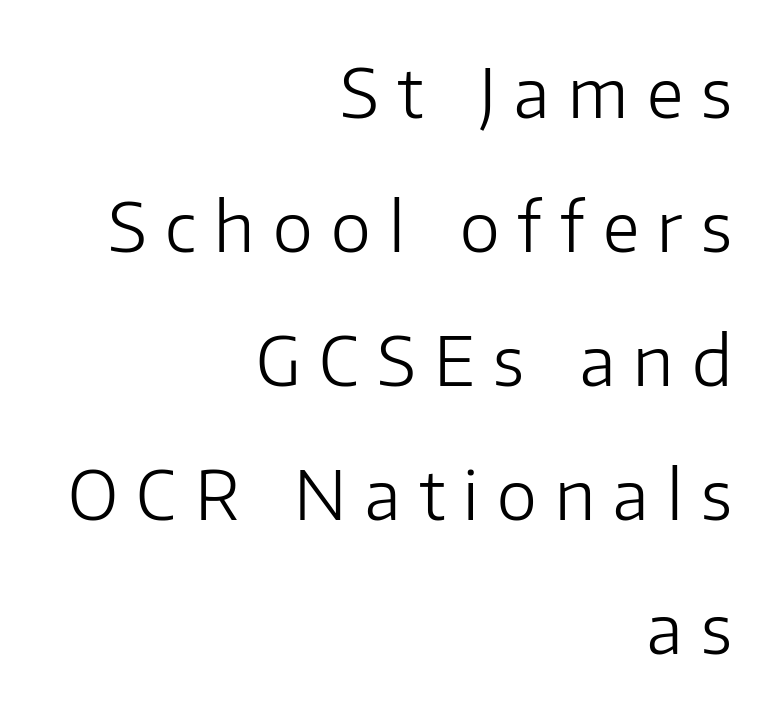
Q: Is the text bold? A: No.
Q: Is the text italic (slanted)? A: No, it is upright.
Q: Is the typeface a serif or a sans-serif typeface? A: Sans-serif.
Q: Is the text underlined? A: No.
Q: How is the paragraph aligned? A: Right-aligned.
Q: Is the spacing between letters normal or unusually wide? A: Unusually wide.
Q: Is the spacing between lines tight, normal or loose? A: Loose.
Q: Width (condensed, normal, or wide)? A: Normal.
Q: Stroke contrast? A: Low.
Q: x-height? A: Medium.
Q: Monospaced? A: No.
